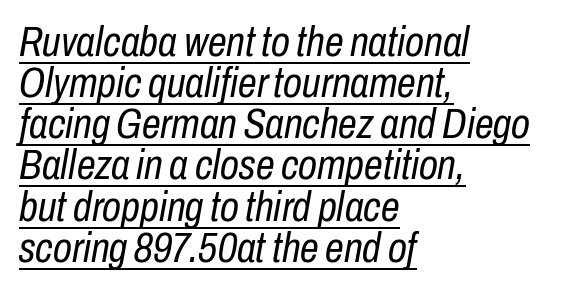
The image shows 42 px regular-weight, condensed type, italic (leaning right); set left-aligned, tight line spacing (0.98x), normal letter spacing, underlined; low stroke contrast and a medium x-height.
